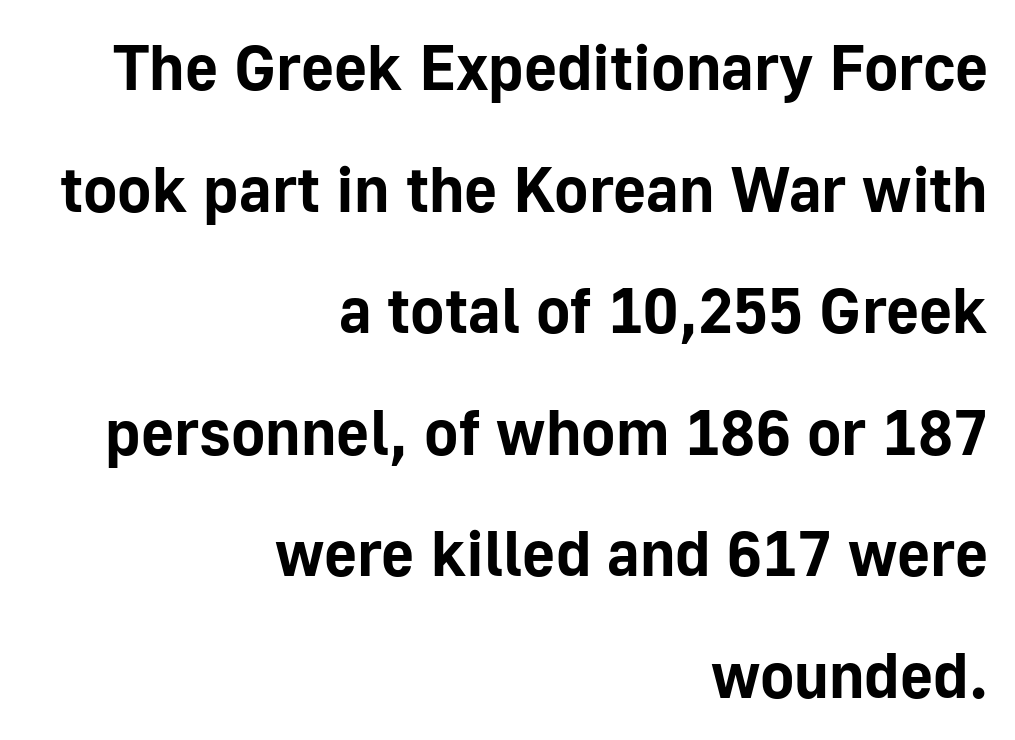
{"serif": "no", "italic": "no", "bold": "yes", "weight": "bold", "width": "normal", "stroke_contrast": "low", "x_height": "medium", "monospaced": "no", "underline": "no", "align": "right", "line_spacing": "loose", "line_spacing_ratio": 1.9, "letter_spacing": "normal", "letter_spacing_em": 0.0, "glyph_px": 64}
